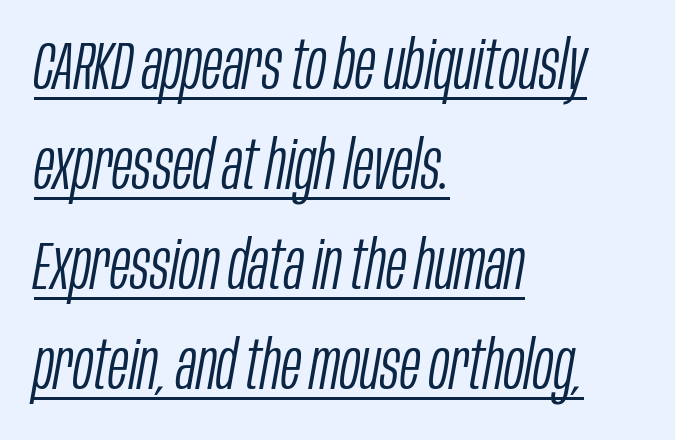
{"italic": "yes", "lean": "right", "slant_degrees": 10, "bold": "no", "weight": "light", "width": "condensed", "stroke_contrast": "low", "x_height": "large", "monospaced": "no", "underline": "yes", "align": "left", "line_spacing": "normal", "line_spacing_ratio": 1.47, "letter_spacing": "normal", "letter_spacing_em": 0.0, "glyph_px": 68}
